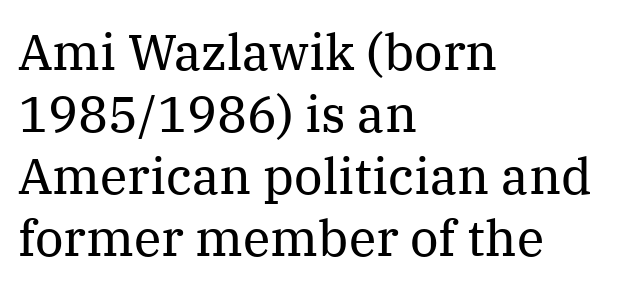
Little horizontal feet cap the strokes, marking this as serif type. This sample uses plain, unmodified letter spacing. Proportional: the letters do not fall into vertical columns. Ordinary non-slanted type is in use. The lines are quadded left. Ink coverage per letter is moderate at most.
